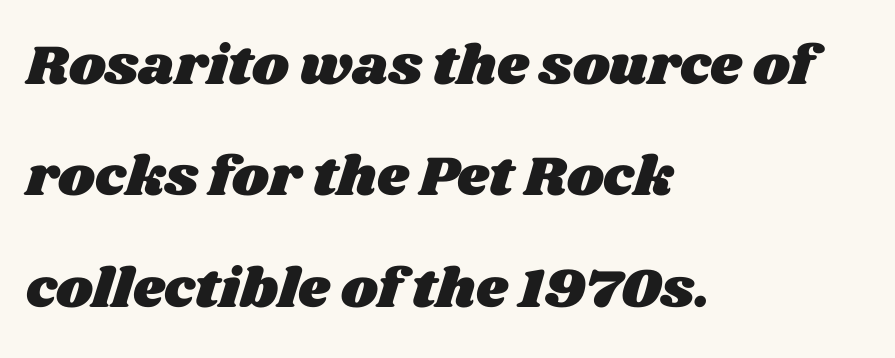
A classic flush-left, rag-right setting is used for this passage. Reading down the column, the eye jumps a long way to each next line. Is the letter spacing exaggerated? No — it looks like the ordinary default. The passage shown is not underscored anywhere.
